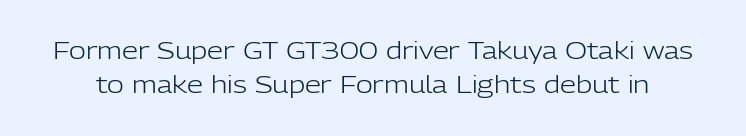
{"italic": "no", "bold": "no", "underline": "no", "line_spacing": "normal", "line_spacing_ratio": 1.49, "letter_spacing": "normal", "letter_spacing_em": 0.0, "glyph_px": 23}
